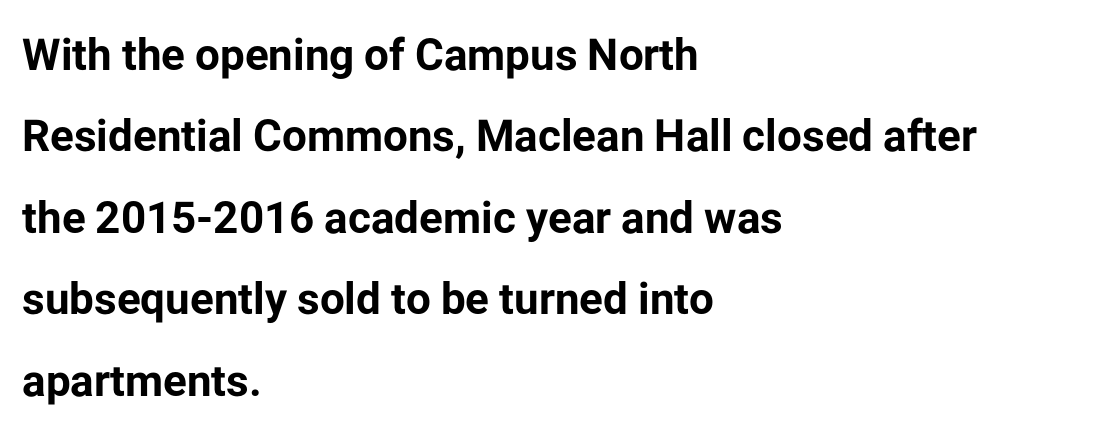
{"serif": "no", "italic": "no", "bold": "yes", "weight": "bold", "width": "normal", "stroke_contrast": "low", "x_height": "medium", "monospaced": "no", "underline": "no", "align": "left", "line_spacing_ratio": 1.85, "letter_spacing": "normal", "letter_spacing_em": 0.0, "glyph_px": 44}
